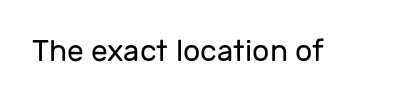
The image shows 30 px regular-weight sans-serif type, upright; set normal letter spacing, not underlined; low stroke contrast and a medium x-height.
